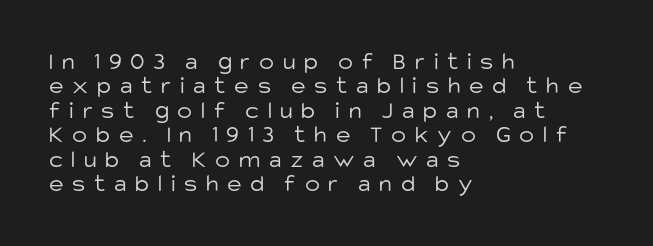
Tracking here is generous; glyphs stand well apart from one another. Letters have the restrained weight of plain body copy at most. Every character sits straight up, as roman type does. Whoever set this chose condensed vertical rhythm over breathing room. No word sits above an underline.
